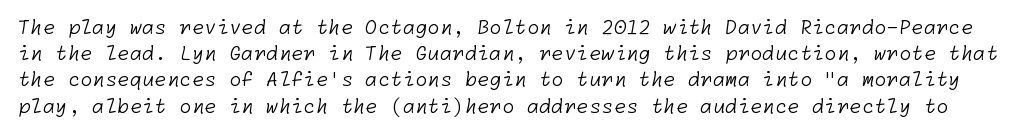
{"bold": "no", "underline": "no", "line_spacing": "normal", "line_spacing_ratio": 1.31, "letter_spacing": "normal", "letter_spacing_em": 0.0, "glyph_px": 20}
